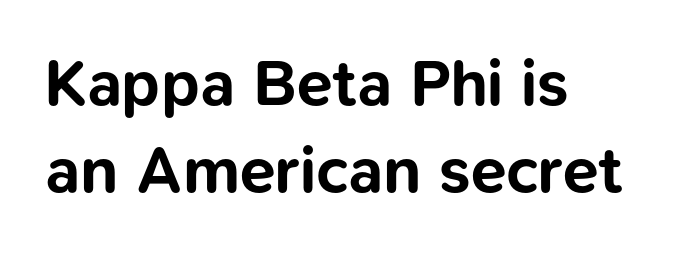
{"serif": "no", "italic": "no", "bold": "yes", "weight": "bold", "width": "normal", "stroke_contrast": "low", "x_height": "medium", "monospaced": "no", "underline": "no", "align": "left", "line_spacing": "normal", "line_spacing_ratio": 1.34, "letter_spacing": "normal", "letter_spacing_em": 0.0, "glyph_px": 65}
